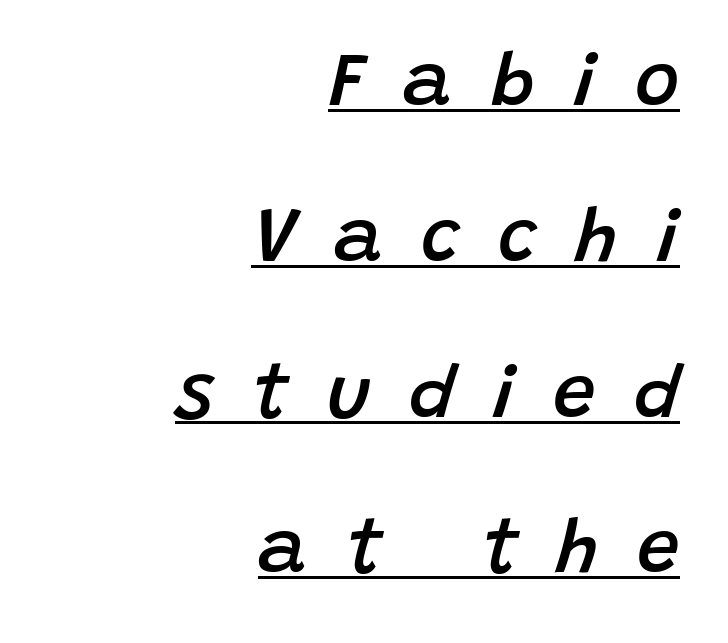
The image shows 76 px semibold type, italic (leaning right); set right-aligned, loose line spacing (2.05x), unusually wide letter spacing (+0.5 em), underlined; low stroke contrast and a large x-height.
